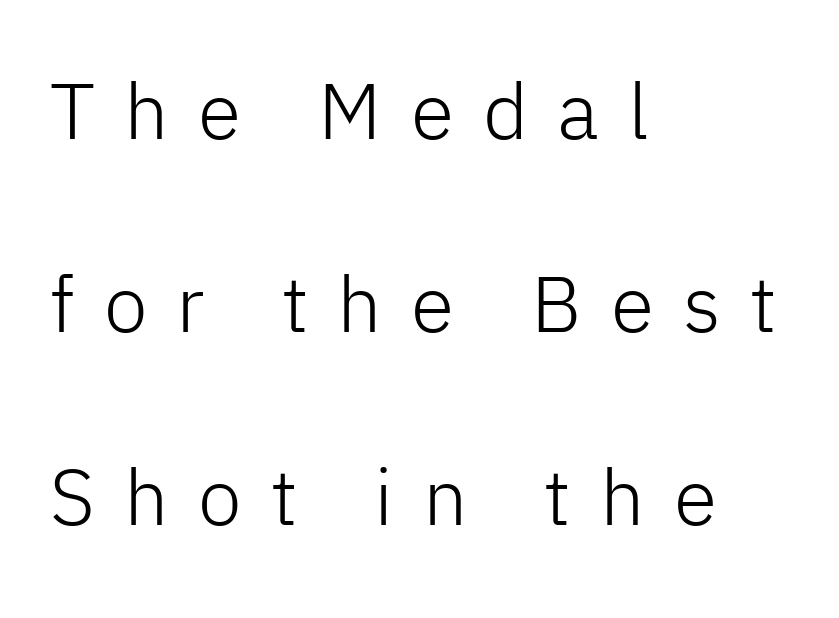
Q: Is the text bold? A: No.
Q: Is the text italic (slanted)? A: No, it is upright.
Q: Is the typeface a serif or a sans-serif typeface? A: Sans-serif.
Q: Is the text underlined? A: No.
Q: How is the paragraph aligned? A: Left-aligned.
Q: Is the spacing between letters normal or unusually wide? A: Unusually wide.
Q: Is the spacing between lines tight, normal or loose? A: Loose.
Q: Width (condensed, normal, or wide)? A: Normal.
Q: Stroke contrast? A: Low.
Q: x-height? A: Medium.
Q: Monospaced? A: No.
